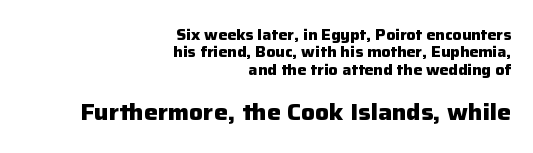
The image shows 23 px bold type, upright; set right-aligned, line spacing 1.16x, normal letter spacing, not underlined; the second (bottom) block is 1.53x larger.
